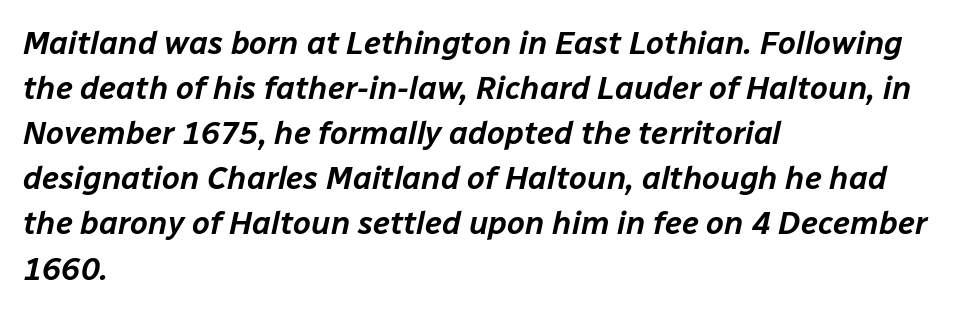
This sample keeps an unexceptional amount of space between lines. The glyphs look as if they've been sheared to an angle. Leftover space on each line is placed entirely after the last word. The area under the type is left untouched.
